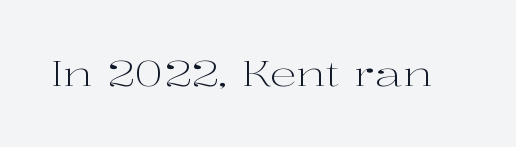
The image shows 34 px light, wide serif type, upright; set normal letter spacing, not underlined; high stroke contrast and a medium x-height.
